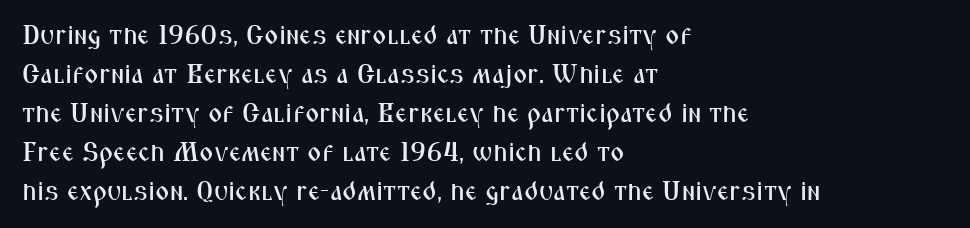
This block has exactly the height ordinary leading produces. The specimen reads as upright at a glance. Letters rest on an invisible, unmarked baseline. Compared with typical body copy, the letter spacing here is the same.
